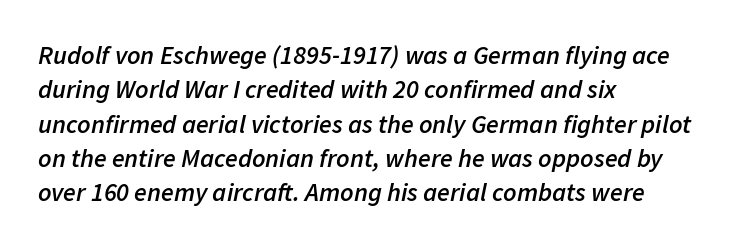
The image shows 26 px text type, italic (leaning right); set left-aligned, normal line spacing (1.32x), normal letter spacing, not underlined.
